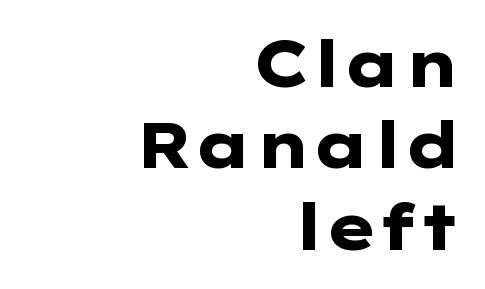
Q: Is the text bold? A: Yes.
Q: Is the text italic (slanted)? A: No, it is upright.
Q: Is the typeface a serif or a sans-serif typeface? A: Sans-serif.
Q: Is the text underlined? A: No.
Q: How is the paragraph aligned? A: Right-aligned.
Q: Is the spacing between letters normal or unusually wide? A: Normal.
Q: Is the spacing between lines tight, normal or loose? A: Normal.
Q: Width (condensed, normal, or wide)? A: Wide.
Q: Stroke contrast? A: Low.
Q: x-height? A: Medium.
